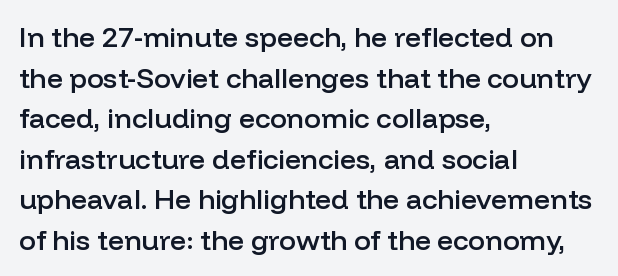
Any mark beneath the type? The region is blank. The rows are spaced the way most documents space them. Unlike a traditional serif, this face leaves its strokes unadorned. A typesetter would call this proportional, since set widths differ per character. The lines are quadded left. A somewhat darkened texture: the type is semibold rather than bold.
